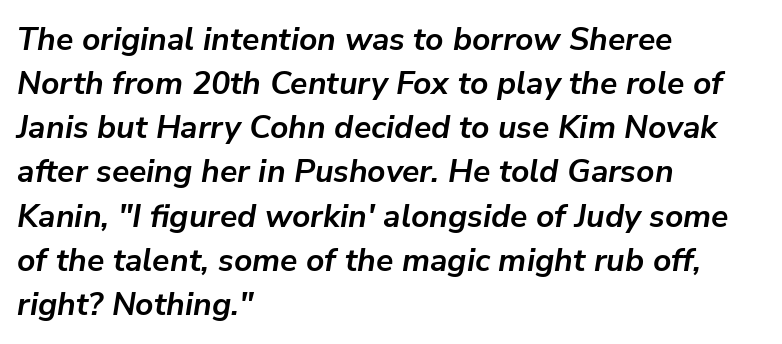
The image shows 32 px semibold type, italic (leaning right); set left-aligned, normal line spacing (1.38x), normal letter spacing, not underlined; low stroke contrast and a medium x-height.
